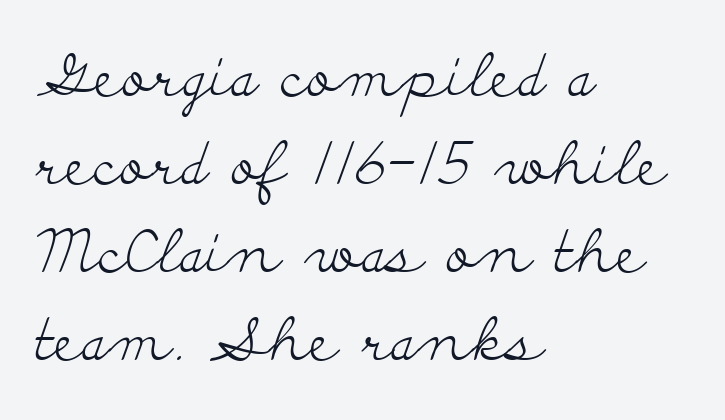
This sample has the flowing, uneven cadence of proportional lettering. Stems here are at most as thick as an everyday book face. The area under the type is left untouched. The gaps between neighbouring characters are ordinary and unremarkable. The face used here is seriffed, in the tradition of book romans. This block has exactly the height ordinary leading produces.
